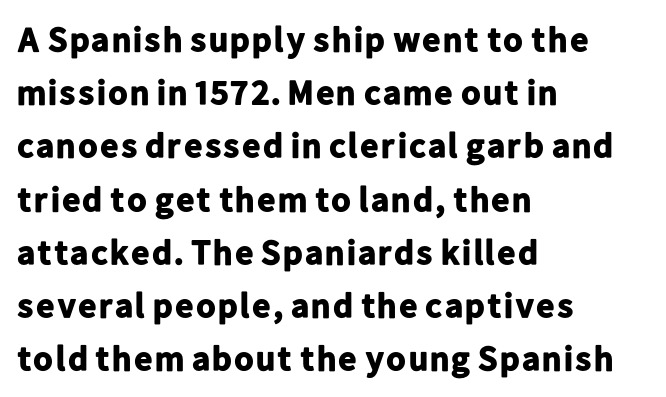
{"serif": "no", "italic": "no", "bold": "yes", "weight": "bold", "width": "normal", "stroke_contrast": "low", "x_height": "medium", "monospaced": "no", "underline": "no", "align": "left", "line_spacing": "normal", "line_spacing_ratio": 1.52, "letter_spacing": "normal", "letter_spacing_em": 0.0, "glyph_px": 35}
